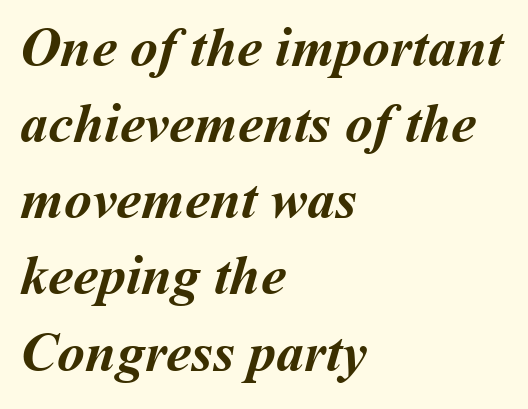
Proportional: the letters do not fall into vertical columns. These lines stack with their left ends in a neat column. These lines keep a tight, regular rhythm from letter to letter. Horizontal bands of white between lines are of average thickness.
